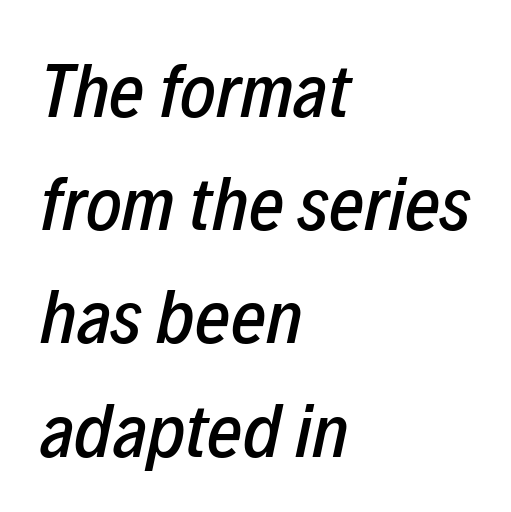
Q: Is the text italic (slanted)? A: Yes, it leans right by about 12 degrees.
Q: Is the text underlined? A: No.
Q: How is the paragraph aligned? A: Left-aligned.
Q: Is the spacing between letters normal or unusually wide? A: Normal.
Q: Is the spacing between lines tight, normal or loose? A: Normal.
Q: Width (condensed, normal, or wide)? A: Condensed.
Q: Stroke contrast? A: Low.
Q: x-height? A: Medium.
Q: Monospaced? A: No.
